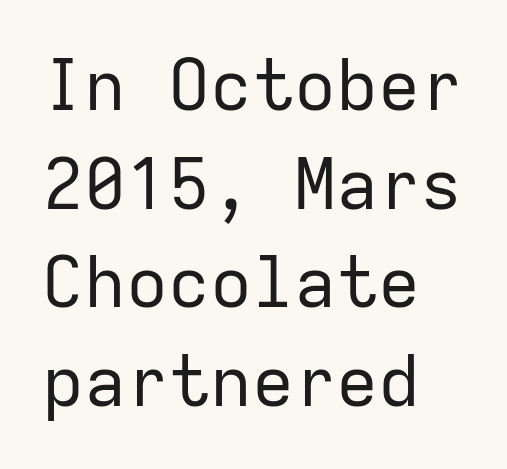
Every row of glyphs begins at an identical x-position on the left. Serif or sans? Sans — the stroke terminals are bare. The face used here is monospaced, like something from a code editor. Vertical stems look standard width or narrower in stroke.
